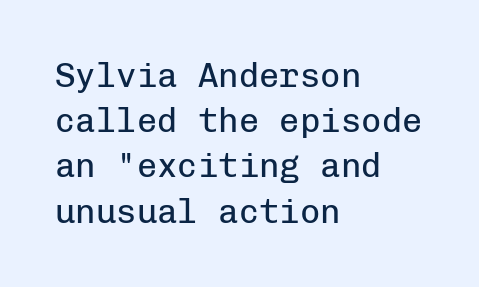
Q: Is the text bold? A: No.
Q: Is the text italic (slanted)? A: No, it is upright.
Q: Is the typeface a serif or a sans-serif typeface? A: Sans-serif.
Q: Is the text underlined? A: No.
Q: How is the paragraph aligned? A: Left-aligned.
Q: Is the spacing between letters normal or unusually wide? A: Normal.
Q: Is the spacing between lines tight, normal or loose? A: Normal.
Q: Width (condensed, normal, or wide)? A: Normal.
Q: Stroke contrast? A: Low.
Q: x-height? A: Medium.
Q: Monospaced? A: Yes.
